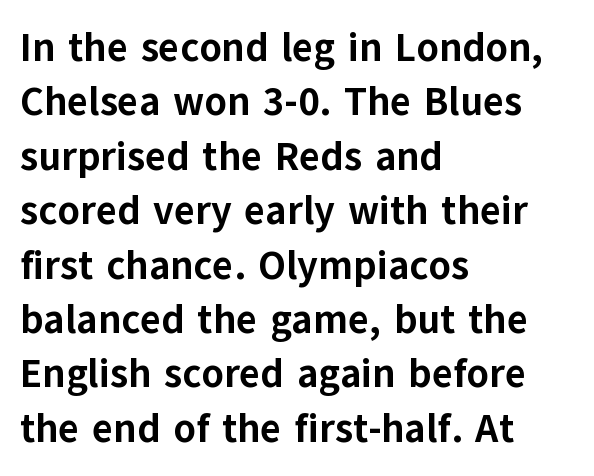
The image shows 40 px bold sans-serif type, upright; set left-aligned, normal line spacing (1.36x), normal letter spacing, not underlined; low stroke contrast and a medium x-height.
